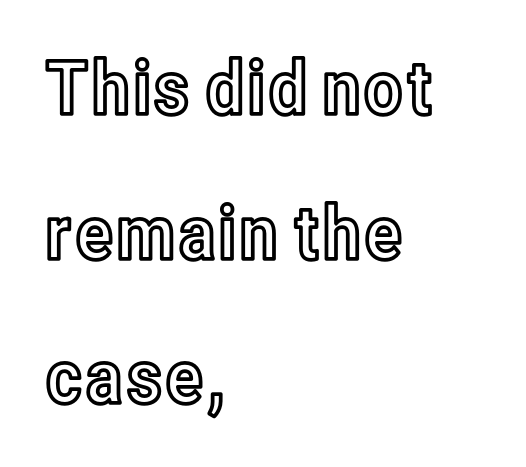
The image shows 75 px condensed type, upright; set left-aligned, loose line spacing (1.93x), normal letter spacing, not underlined; a medium x-height.
